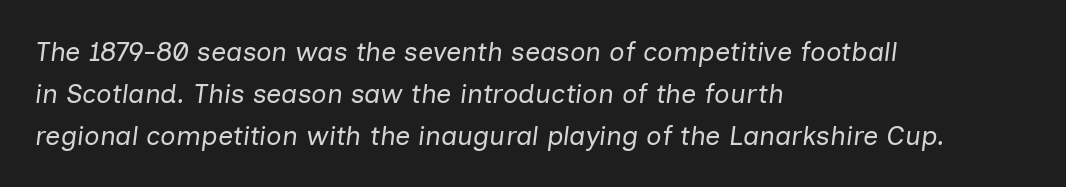
The image shows 27 px text type, italic (leaning right); set left-aligned, normal line spacing (1.55x), normal letter spacing, not underlined.
